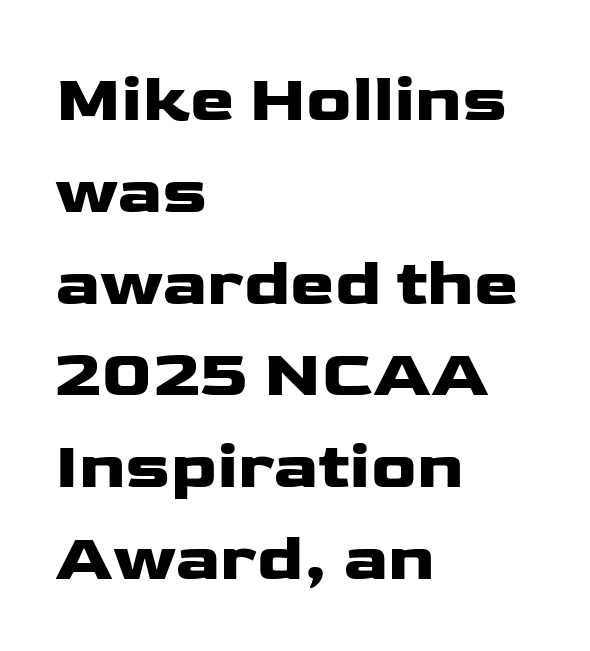
Q: Is the text italic (slanted)? A: No, it is upright.
Q: Is the typeface a serif or a sans-serif typeface? A: Sans-serif.
Q: Is the text underlined? A: No.
Q: How is the paragraph aligned? A: Left-aligned.
Q: Is the spacing between letters normal or unusually wide? A: Normal.
Q: Is the spacing between lines tight, normal or loose? A: Normal.
Q: Width (condensed, normal, or wide)? A: Wide.
Q: Stroke contrast? A: Low.
Q: x-height? A: Medium.
Q: Monospaced? A: No.
